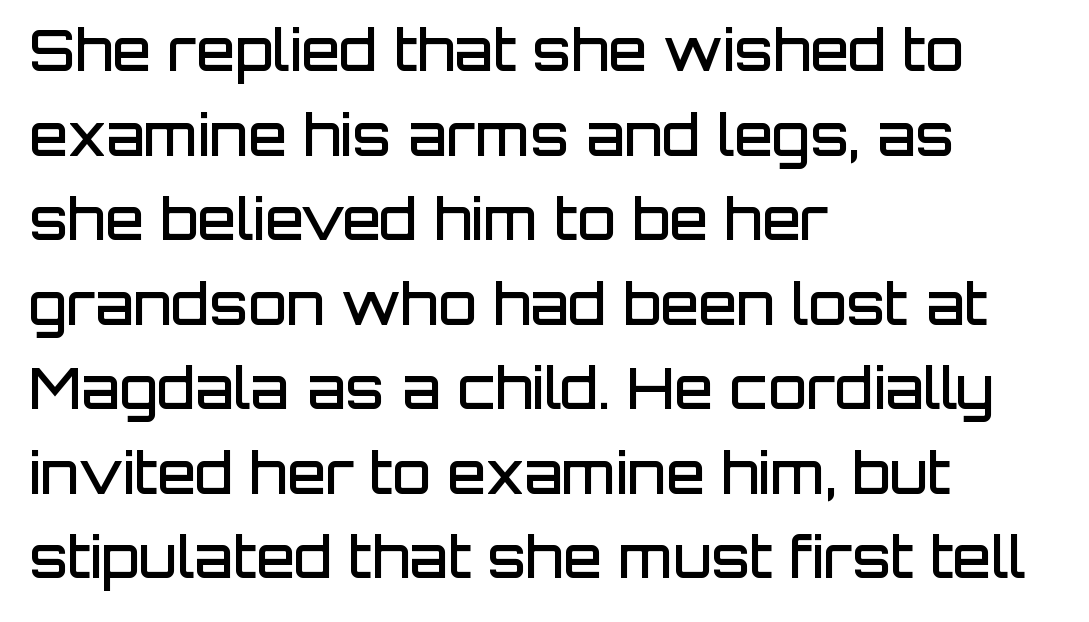
Q: Is the text bold? A: Semi-bold.
Q: Is the text italic (slanted)? A: No, it is upright.
Q: Is the typeface a serif or a sans-serif typeface? A: Sans-serif.
Q: Is the text underlined? A: No.
Q: How is the paragraph aligned? A: Left-aligned.
Q: Is the spacing between letters normal or unusually wide? A: Normal.
Q: Is the spacing between lines tight, normal or loose? A: Normal.
Q: Width (condensed, normal, or wide)? A: Normal.
Q: Stroke contrast? A: Low.
Q: x-height? A: Large.
Q: Monospaced? A: No.
